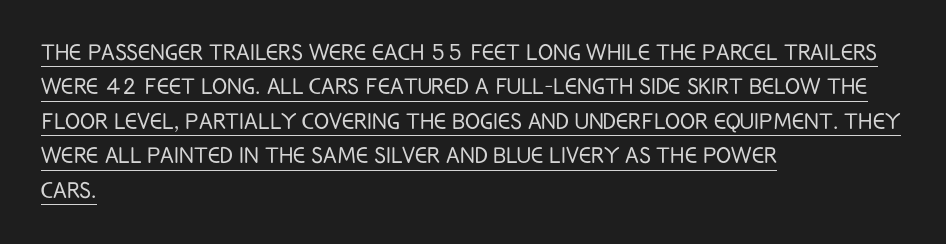
Students, note that the glyphs here touch the page at normal intervals. Every row of glyphs begins at an identical x-position on the left. The face used here is proportionally spaced, like ordinary book or web type. Style check: upright. No feet cap the strokes, marking this as sans-serif type. The rendering uses the underline text-decoration.
